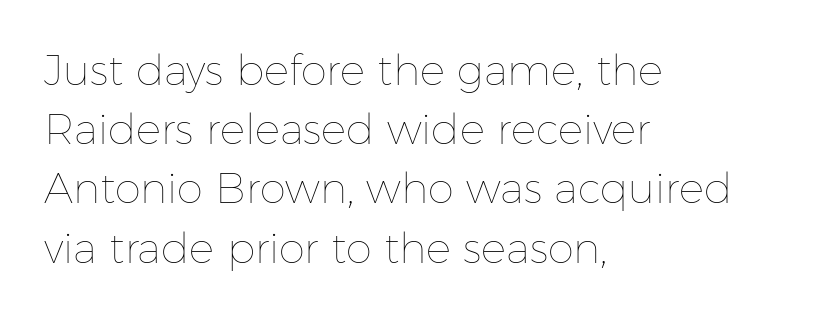
Q: Is the text bold? A: No.
Q: Is the text italic (slanted)? A: No, it is upright.
Q: Is the text underlined? A: No.
Q: How is the paragraph aligned? A: Left-aligned.
Q: Is the spacing between letters normal or unusually wide? A: Normal.
Q: Is the spacing between lines tight, normal or loose? A: Normal.
Q: Width (condensed, normal, or wide)? A: Normal.
Q: Stroke contrast? A: Low.
Q: x-height? A: Medium.
Q: Monospaced? A: No.
